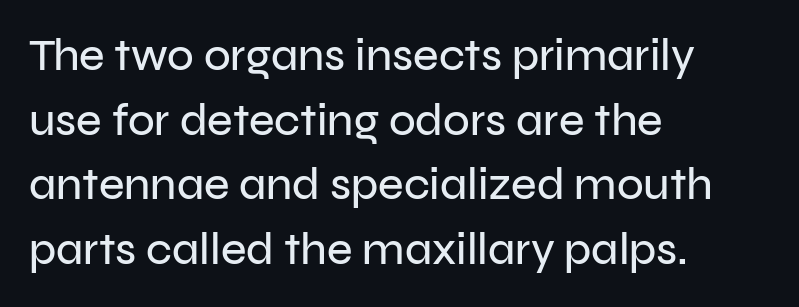
The image shows 44 px sans-serif type, upright; set left-aligned, normal line spacing (1.47x), normal letter spacing, not underlined; low stroke contrast and a medium x-height.
